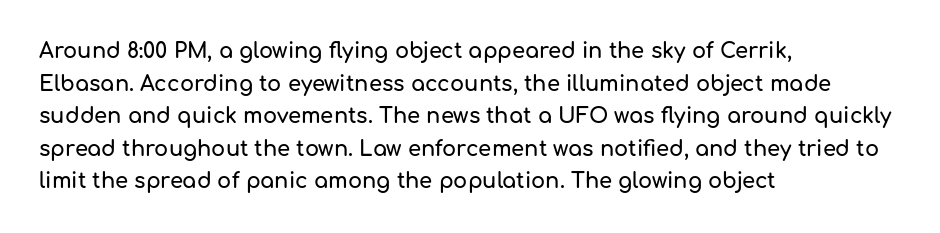
Q: Is the text italic (slanted)? A: No, it is upright.
Q: Is the text underlined? A: No.
Q: How is the paragraph aligned? A: Left-aligned.
Q: Is the spacing between letters normal or unusually wide? A: Normal.
Q: Is the spacing between lines tight, normal or loose? A: Normal.
